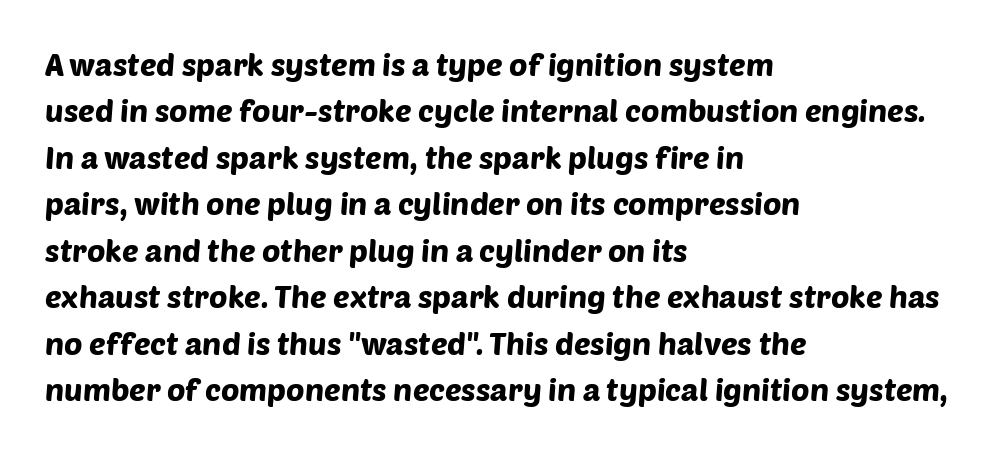
The image shows 31 px sans-serif type; set left-aligned, normal line spacing (1.5x), normal letter spacing, not underlined; low stroke contrast and a large x-height.
